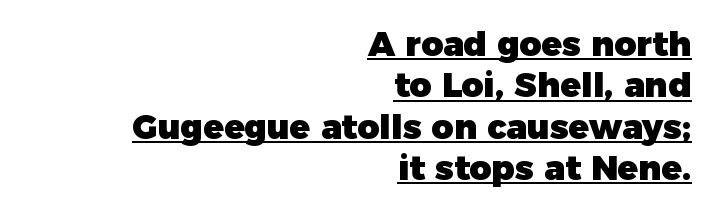
Q: Is the text bold? A: Yes.
Q: Is the text italic (slanted)? A: No, it is upright.
Q: Is the typeface a serif or a sans-serif typeface? A: Sans-serif.
Q: Is the text underlined? A: Yes.
Q: How is the paragraph aligned? A: Right-aligned.
Q: Is the spacing between letters normal or unusually wide? A: Normal.
Q: Width (condensed, normal, or wide)? A: Normal.
Q: Stroke contrast? A: Low.
Q: x-height? A: Medium.
Q: Monospaced? A: No.
